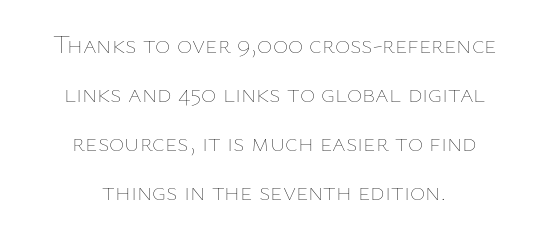
{"italic": "no", "bold": "no", "underline": "no", "align": "center", "line_spacing_ratio": 1.89, "letter_spacing": "normal", "letter_spacing_em": 0.0, "glyph_px": 26}
